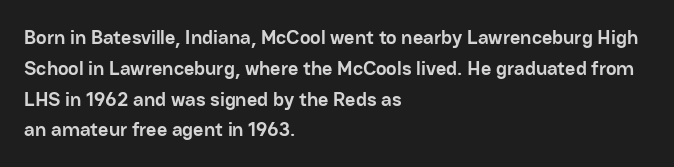
The image shows 20 px bold type, upright; set left-aligned, normal line spacing (1.54x), normal letter spacing, not underlined.
